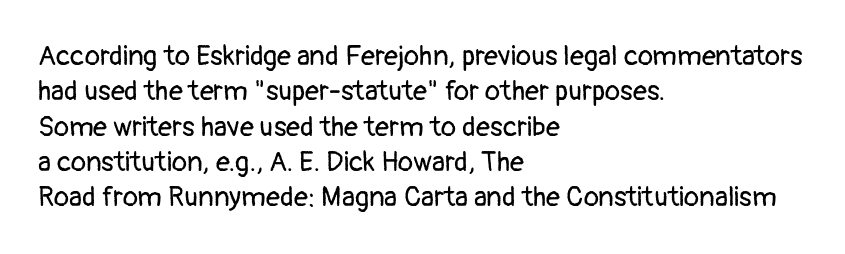
Each letter's strokes conclude bluntly, with no projecting serifs. Line starts are locked; line ends wander. This reads as an unemphasized weight, regular at the heaviest. Does extra space separate the letters? No, they use regular spacing.
